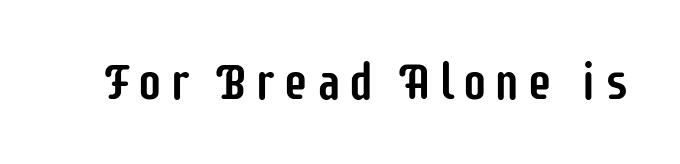
The image shows 51 px condensed sans-serif type, upright; set not underlined; low stroke contrast and a large x-height.
